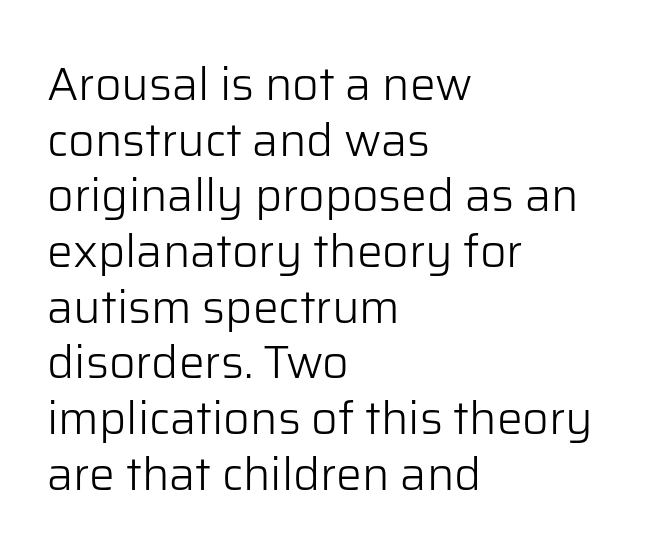
The image shows 46 px light sans-serif type, upright; set left-aligned, line spacing 1.21x, normal letter spacing, not underlined; low stroke contrast and a medium x-height.
